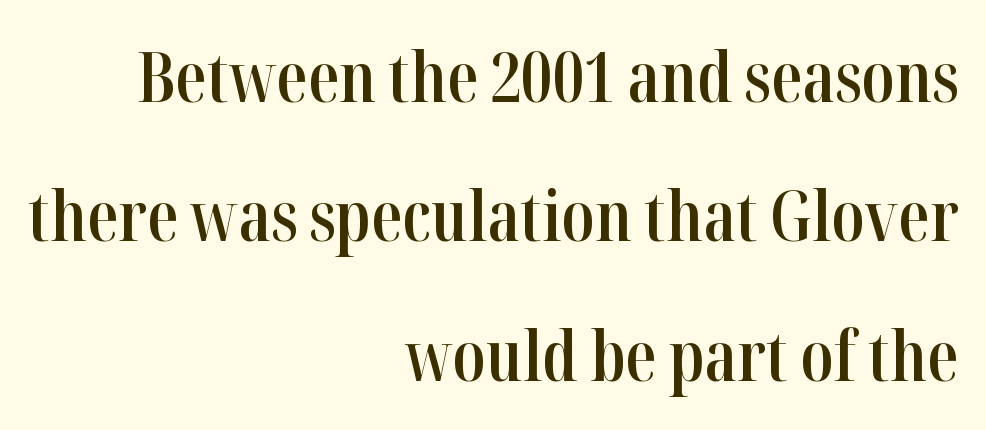
{"serif": "yes", "italic": "no", "bold": "semi", "weight": "semibold", "width": "condensed", "stroke_contrast": "high", "x_height": "medium", "monospaced": "no", "underline": "no", "align": "right", "line_spacing": "loose", "line_spacing_ratio": 2.02, "letter_spacing": "normal", "letter_spacing_em": 0.0, "glyph_px": 69}
